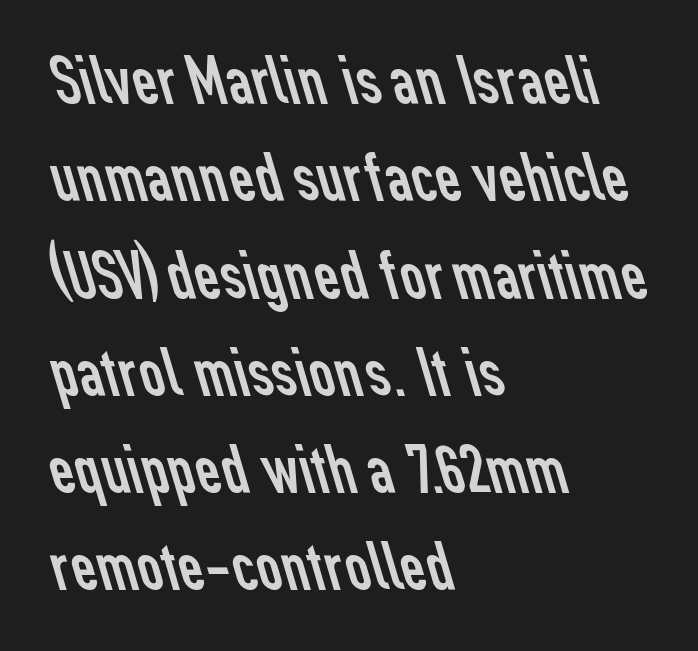
{"serif": "no", "bold": "no", "weight": "regular", "width": "normal", "stroke_contrast": "low", "x_height": "medium", "monospaced": "no", "underline": "no", "align": "left", "line_spacing": "normal", "line_spacing_ratio": 1.39, "letter_spacing": "normal", "letter_spacing_em": 0.0, "glyph_px": 70}
